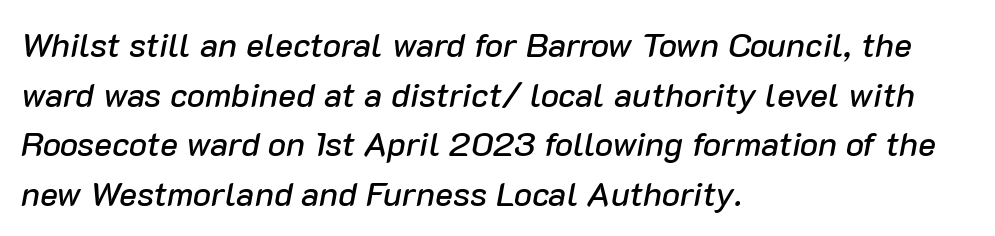
The image shows 34 px text type, italic (leaning right); set left-aligned, normal line spacing (1.46x), normal letter spacing, not underlined; low stroke contrast and a medium x-height.
